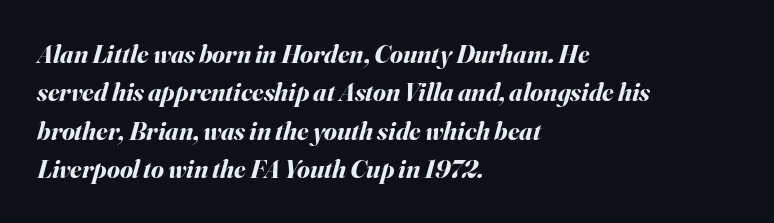
Has an underline been added? It has not. Plenty of ink on the page — the face is bold. Students, observe: this is what conventionally led text looks like. Notice how the stems are inclined rather than vertical — that's the hallmark of italics.
